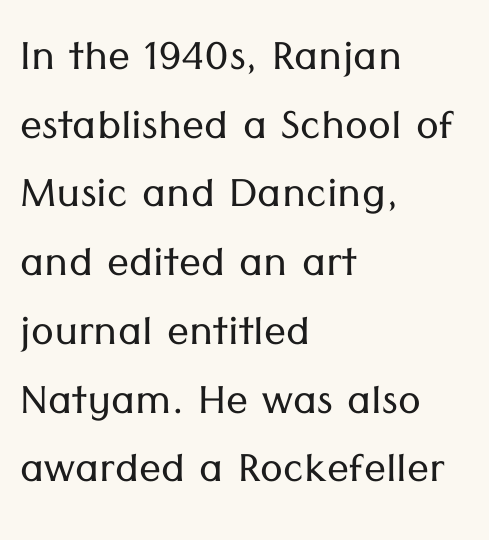
Inter-character spacing is left at the font's built-in metrics. The characters display no serif detailing; their extremities are plain. Where is the straight margin? On the left. If you drew a line through each stem, it would be perfectly vertical. This rendering features lettering with no underline. Is this a fixed-width face? No — the glyphs have proportional, varying widths.
